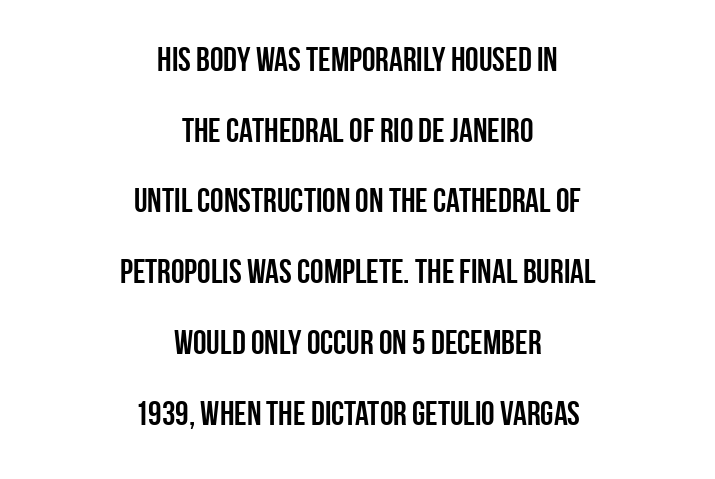
Q: Is the text bold? A: Yes.
Q: Is the text italic (slanted)? A: No, it is upright.
Q: Is the typeface a serif or a sans-serif typeface? A: Sans-serif.
Q: Is the text underlined? A: No.
Q: How is the paragraph aligned? A: Centered.
Q: Is the spacing between letters normal or unusually wide? A: Normal.
Q: Is the spacing between lines tight, normal or loose? A: Loose.
Q: Width (condensed, normal, or wide)? A: Condensed.
Q: Stroke contrast? A: Low.
Q: x-height? A: Large.
Q: Monospaced? A: No.
